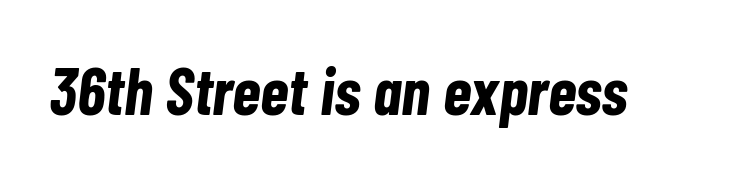
Q: Is the text bold? A: Yes.
Q: Is the text italic (slanted)? A: Yes, it leans right by about 7 degrees.
Q: Is the text underlined? A: No.
Q: Is the spacing between letters normal or unusually wide? A: Normal.
Q: Width (condensed, normal, or wide)? A: Condensed.
Q: Stroke contrast? A: Low.
Q: x-height? A: Medium.
Q: Monospaced? A: No.
